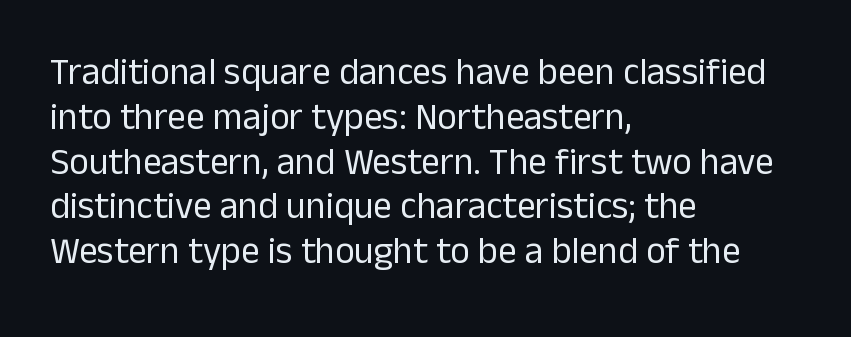
Q: Is the text bold? A: No.
Q: Is the text italic (slanted)? A: No, it is upright.
Q: Is the typeface a serif or a sans-serif typeface? A: Sans-serif.
Q: Is the text underlined? A: No.
Q: How is the paragraph aligned? A: Left-aligned.
Q: Is the spacing between letters normal or unusually wide? A: Normal.
Q: Width (condensed, normal, or wide)? A: Normal.
Q: Stroke contrast? A: Low.
Q: x-height? A: Medium.
Q: Monospaced? A: No.
